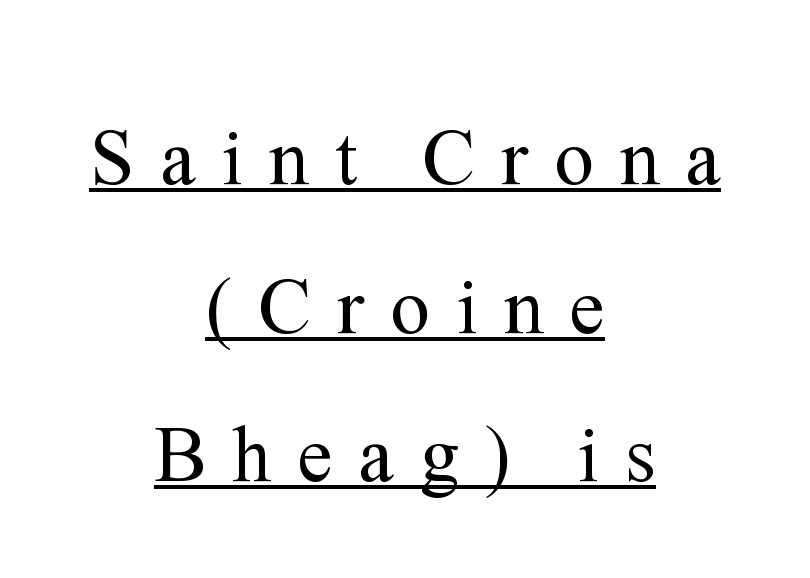
Q: Is the text bold? A: No.
Q: Is the text italic (slanted)? A: No, it is upright.
Q: Is the typeface a serif or a sans-serif typeface? A: Serif.
Q: Is the text underlined? A: Yes.
Q: How is the paragraph aligned? A: Centered.
Q: Is the spacing between letters normal or unusually wide? A: Unusually wide.
Q: Width (condensed, normal, or wide)? A: Normal.
Q: Stroke contrast? A: Medium.
Q: x-height? A: Medium.
Q: Monospaced? A: No.
